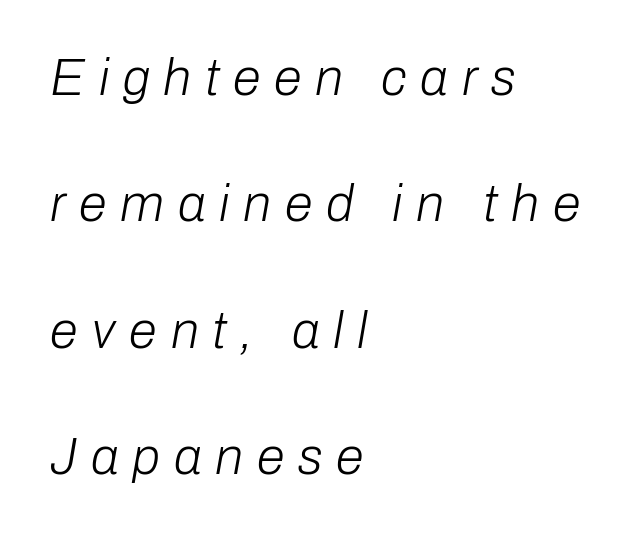
Italic? Definitely — the glyphs are oblique. The text block is weighted toward the left margin, trailing off unevenly rightward. Short note: letters widely spaced. Underline: absent. No letter is thick-stroked: the sample isn't bold.
